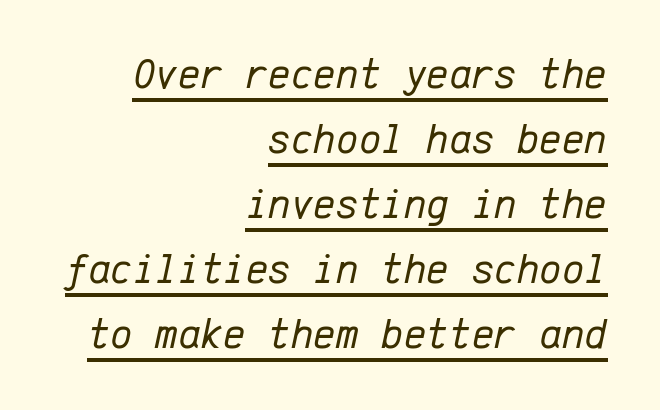
{"italic": "yes", "lean": "right", "slant_degrees": 12, "bold": "no", "weight": "regular", "width": "normal", "stroke_contrast": "low", "x_height": "medium", "monospaced": "yes", "underline": "yes", "align": "right", "line_spacing": "normal", "line_spacing_ratio": 1.51, "letter_spacing": "normal", "letter_spacing_em": 0.0, "glyph_px": 43}
